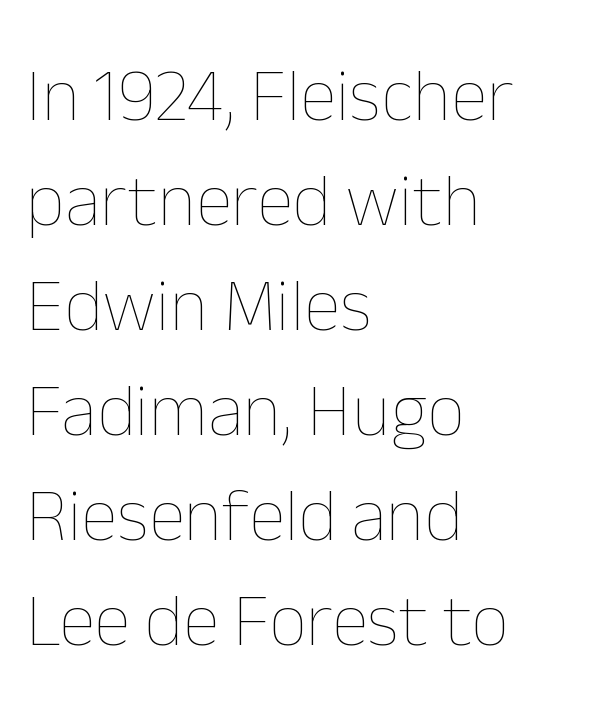
Q: Is the text bold? A: No.
Q: Is the text italic (slanted)? A: No, it is upright.
Q: Is the text underlined? A: No.
Q: How is the paragraph aligned? A: Left-aligned.
Q: Is the spacing between letters normal or unusually wide? A: Normal.
Q: Is the spacing between lines tight, normal or loose? A: Normal.
Q: Width (condensed, normal, or wide)? A: Normal.
Q: Stroke contrast? A: Low.
Q: x-height? A: Medium.
Q: Monospaced? A: No.
